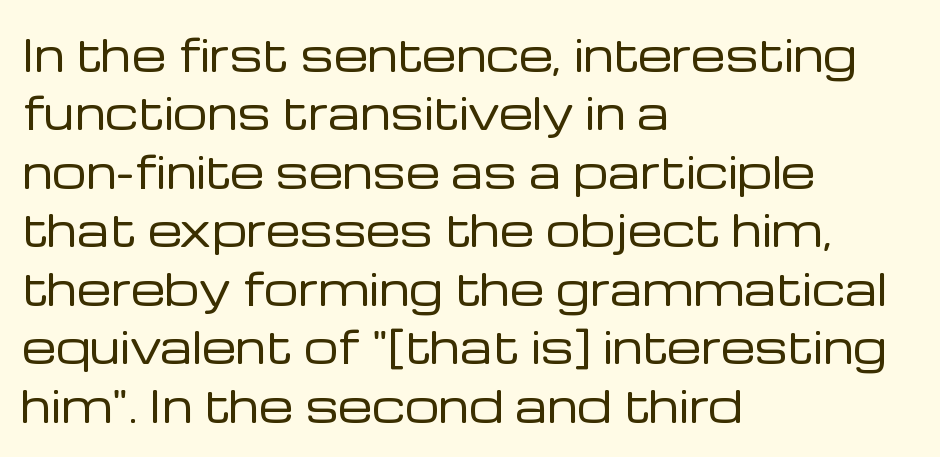
Vertical spacing — default. Letters rest on an invisible, unmarked baseline. Weight: regular or lighter. A typesetter would mark this as roman, not italic. Short note: letters normally spaced. Horizontally, the lines are justified to the leading edge only.
